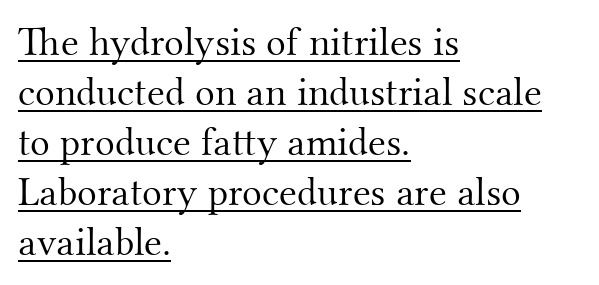
{"serif": "yes", "italic": "no", "bold": "no", "weight": "light", "width": "normal", "stroke_contrast": "medium", "x_height": "small", "monospaced": "no", "underline": "yes", "align": "left", "line_spacing_ratio": 1.22, "letter_spacing": "normal", "letter_spacing_em": 0.0, "glyph_px": 41}
